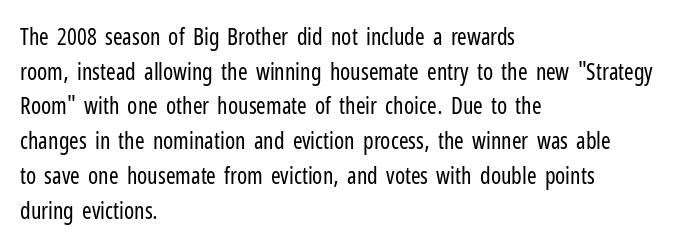
Q: Is the text bold? A: No.
Q: Is the text italic (slanted)? A: No, it is upright.
Q: Is the text underlined? A: No.
Q: How is the paragraph aligned? A: Left-aligned.
Q: Is the spacing between letters normal or unusually wide? A: Normal.
Q: Is the spacing between lines tight, normal or loose? A: Normal.
